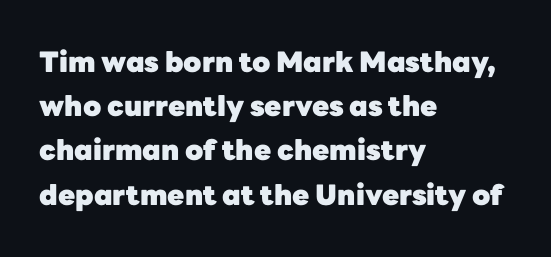
The image shows 28 px heavy sans-serif type, upright; set left-aligned, normal line spacing (1.58x), normal letter spacing, not underlined; low stroke contrast and a medium x-height.
